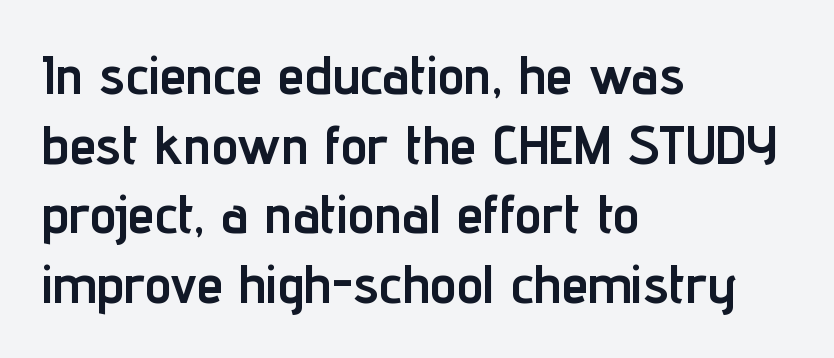
Q: Is the text bold? A: Yes.
Q: Is the text italic (slanted)? A: No, it is upright.
Q: Is the typeface a serif or a sans-serif typeface? A: Sans-serif.
Q: Is the text underlined? A: No.
Q: How is the paragraph aligned? A: Left-aligned.
Q: Is the spacing between letters normal or unusually wide? A: Normal.
Q: Is the spacing between lines tight, normal or loose? A: Normal.
Q: Width (condensed, normal, or wide)? A: Condensed.
Q: Stroke contrast? A: Low.
Q: x-height? A: Medium.
Q: Monospaced? A: No.
